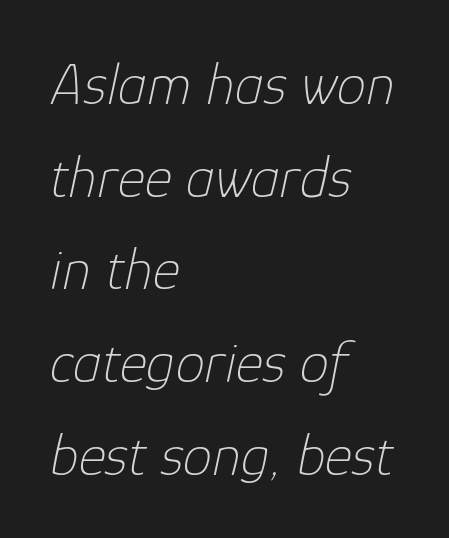
{"italic": "yes", "lean": "right", "slant_degrees": 12, "bold": "no", "weight": "thin", "width": "normal", "stroke_contrast": "low", "x_height": "medium", "monospaced": "no", "underline": "no", "align": "left", "line_spacing": "normal", "line_spacing_ratio": 1.57, "letter_spacing": "normal", "letter_spacing_em": 0.0, "glyph_px": 59}
